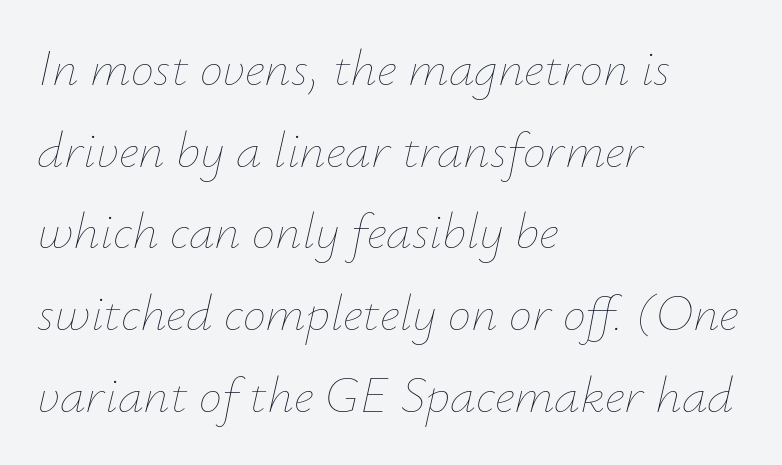
The image shows 52 px thin type, italic (leaning right); set left-aligned, normal line spacing (1.57x), normal letter spacing, not underlined; low stroke contrast and a small x-height.
